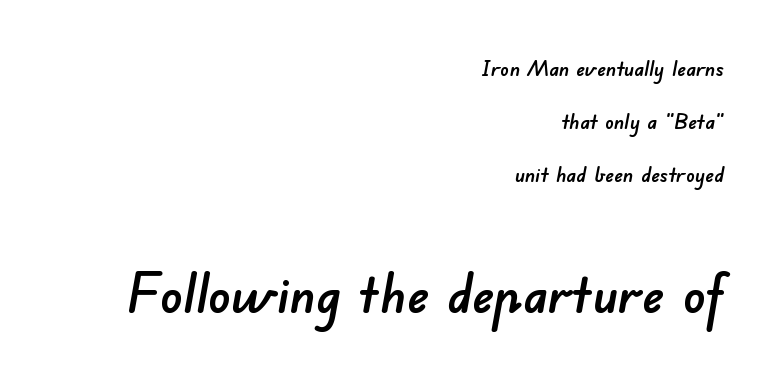
{"serif": "no", "width": "normal", "stroke_contrast": "low", "x_height": "small", "monospaced": "no", "underline": "no", "align": "right", "line_spacing": "loose", "line_spacing_ratio": 2.42, "letter_spacing": "normal", "letter_spacing_em": 0.0, "larger_block": "second", "size_ratio": 2.5, "glyph_px": 55}
